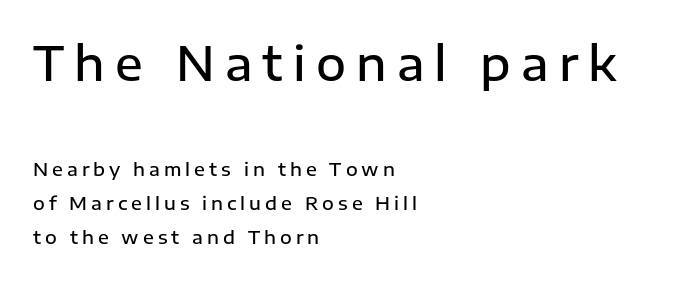
The image shows 46 px semibold sans-serif type, upright; set left-aligned, line spacing 1.89x, unusually wide letter spacing (+0.22 em), not underlined; the first (top) block is 2.56x larger; low stroke contrast and a medium x-height.
